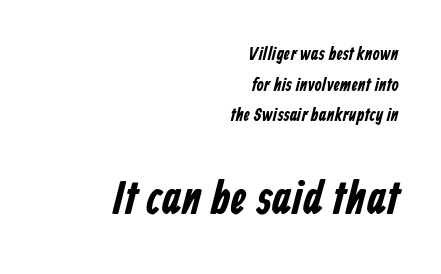
The image shows 46 px condensed sans-serif type; set right-aligned, normal line spacing (1.7x), normal letter spacing, not underlined; the second (bottom) block is 2.56x larger; low stroke contrast and a medium x-height.
